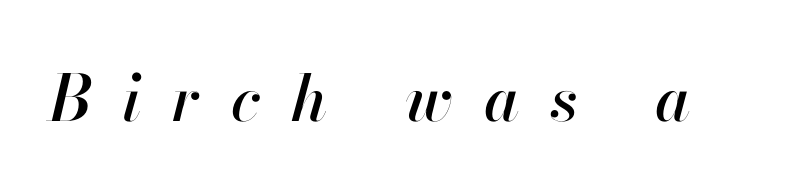
{"italic": "yes", "lean": "right", "slant_degrees": 13, "width": "normal", "stroke_contrast": "high", "x_height": "small", "monospaced": "no", "underline": "no", "letter_spacing": "wide", "letter_spacing_em": 0.48, "glyph_px": 64}
